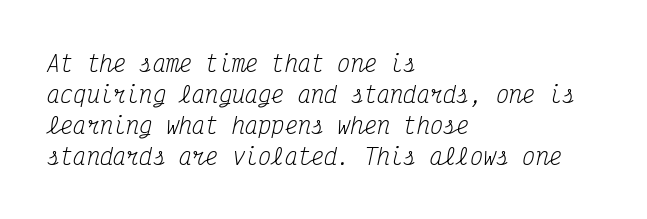
The space between consecutive lines is moderate. Heft: none added — not bold. The face used here has a pronounced slope to its letters. No extra tracking has been applied to these lines. This rendering uses left alignment, leaving the right contour irregular. The words here are not underlined.
